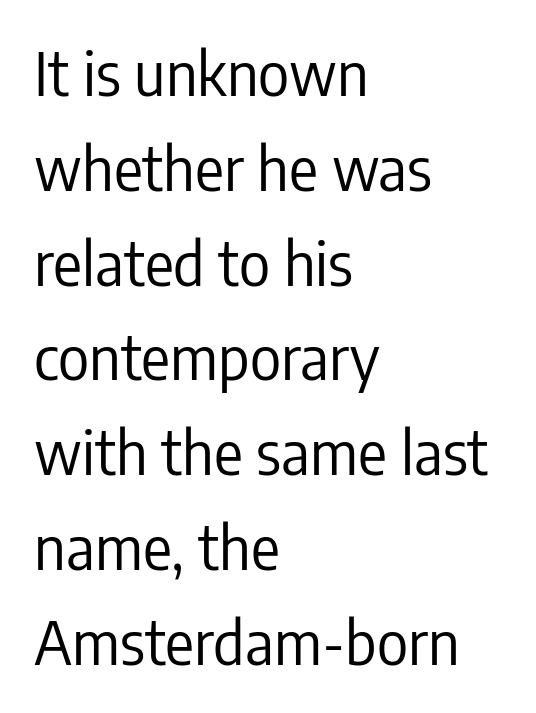
Q: Is the text bold? A: No.
Q: Is the text italic (slanted)? A: No, it is upright.
Q: Is the typeface a serif or a sans-serif typeface? A: Sans-serif.
Q: Is the text underlined? A: No.
Q: How is the paragraph aligned? A: Left-aligned.
Q: Is the spacing between letters normal or unusually wide? A: Normal.
Q: Is the spacing between lines tight, normal or loose? A: Normal.
Q: Width (condensed, normal, or wide)? A: Condensed.
Q: Stroke contrast? A: Low.
Q: x-height? A: Medium.
Q: Monospaced? A: No.
